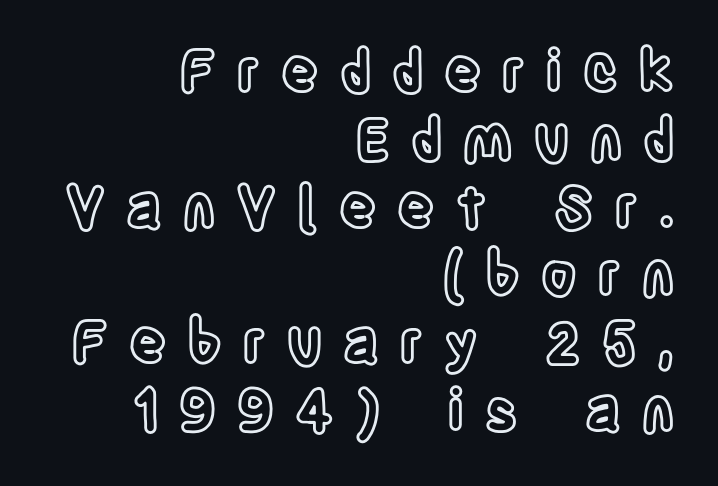
The image shows 57 px condensed type, upright; set right-aligned, line spacing 1.19x, unusually wide letter spacing (+0.37 em), not underlined; a large x-height.
